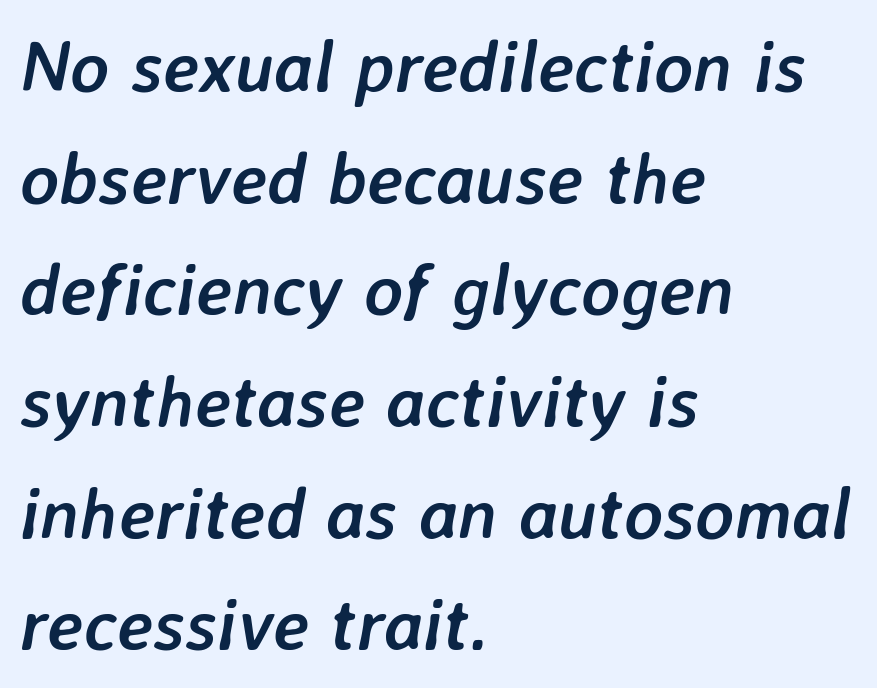
The image shows 73 px semibold type, italic (leaning right); set left-aligned, normal line spacing (1.53x), normal letter spacing, not underlined; low stroke contrast and a medium x-height.
